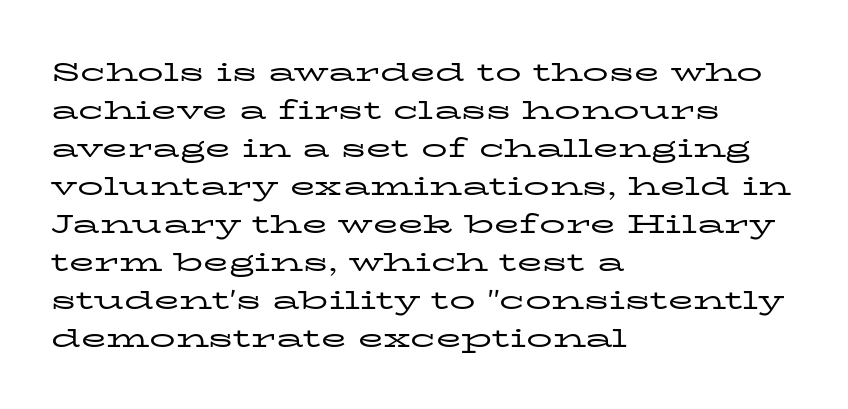
Visually the block forms a straight wall on the left and a jagged coastline on the right. Caption: standard tracking, unaltered. The type sits square on the baseline with zero lean. Weight: not bold — regular or lighter.
